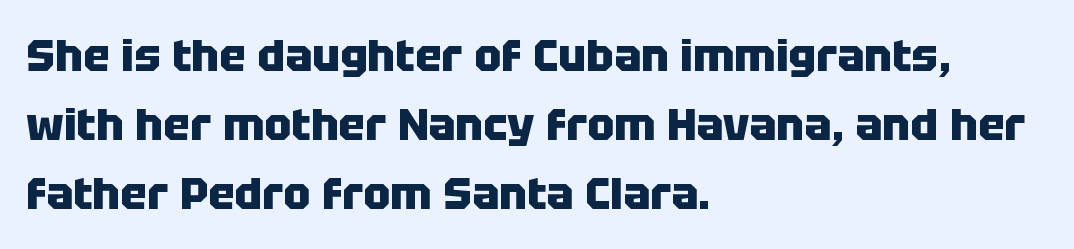
Each glyph is drawn with heavy, bold strokes. The lines are quadded left. Any mark beneath the type? The region is blank. The lettering stays uniformly vertical, giving the passage a roman look.
